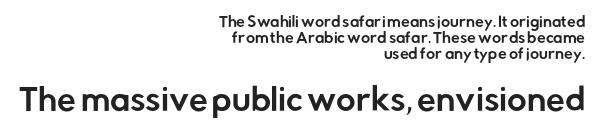
The foot of each line stays bare and open. The lower block of text is set noticeably larger than the block above it. You can tell it's not italic because the verticals are truly vertical. The typeface chosen for these lines omits serifs. Line spacing here is tight. The letters sit at their default tracking, neither squeezed nor spread.
